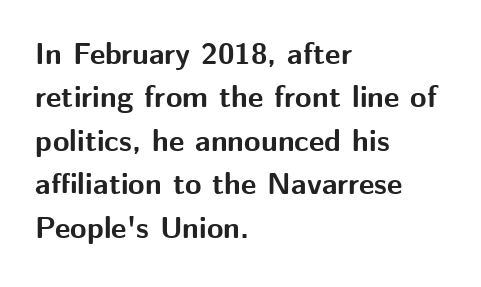
The image shows 30 px bold sans-serif type, upright; set left-aligned, normal line spacing (1.45x), normal letter spacing, not underlined; medium stroke contrast and a medium x-height.
